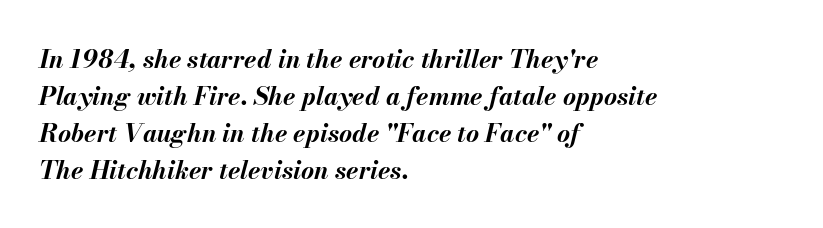
Clear beneath every line of the passage. The lines are quadded left. Compared with typical body copy, the letter spacing here is the same. Yep, that's italic — everything's leaning.
